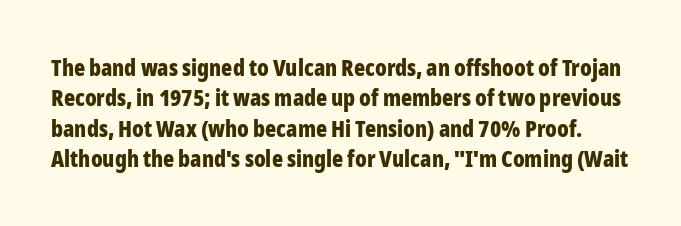
Q: Is the text bold? A: Yes.
Q: Is the text italic (slanted)? A: No, it is upright.
Q: Is the text underlined? A: No.
Q: Is the spacing between letters normal or unusually wide? A: Normal.
Q: Is the spacing between lines tight, normal or loose? A: Normal.
